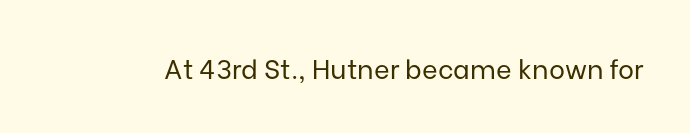
{"italic": "no", "bold": "no", "underline": "no", "letter_spacing": "normal", "letter_spacing_em": 0.0, "glyph_px": 27}
